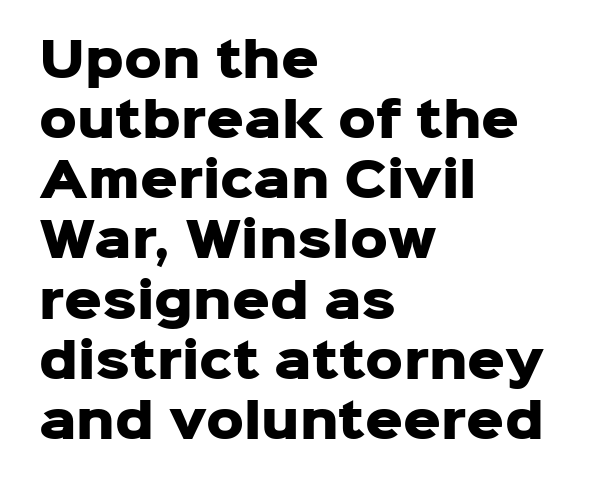
Q: Is the text bold? A: Yes.
Q: Is the text italic (slanted)? A: No, it is upright.
Q: Is the typeface a serif or a sans-serif typeface? A: Sans-serif.
Q: Is the text underlined? A: No.
Q: How is the paragraph aligned? A: Left-aligned.
Q: Is the spacing between letters normal or unusually wide? A: Normal.
Q: Is the spacing between lines tight, normal or loose? A: Normal.
Q: Width (condensed, normal, or wide)? A: Normal.
Q: Stroke contrast? A: Low.
Q: x-height? A: Medium.
Q: Monospaced? A: No.
